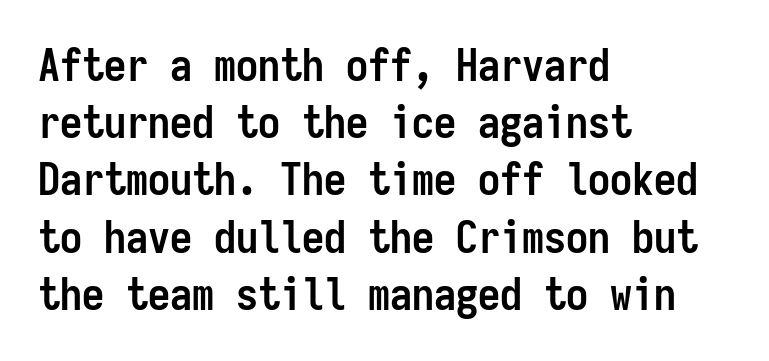
The passage shown is not underscored anywhere. This is the regular roman posture of the typeface. You could count columns in this text — the font is strictly monospaced. The rendering uses a bold face; every stroke is thick and dark. The text was rendered using a sans face with plain stroke endings. These lines are set flush left with a ragged right edge.
